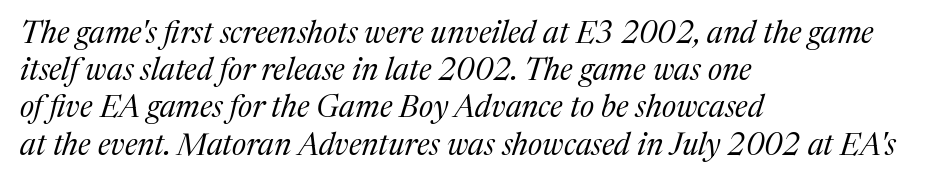
Each letter's strokes conclude with small projecting serifs. Is this a fixed-width face? No — the glyphs have proportional, varying widths. Nothing heavy about these letters — not bold at all. Here the glyphs are tracked normally, forming tight word shapes. Descenders hang freely into open space.
